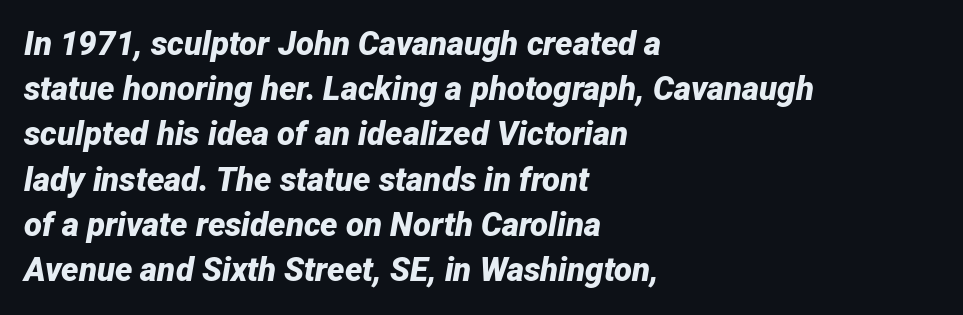
Q: Is the text bold? A: Yes.
Q: Is the text italic (slanted)? A: Yes, it leans right by about 12 degrees.
Q: Is the text underlined? A: No.
Q: How is the paragraph aligned? A: Left-aligned.
Q: Is the spacing between letters normal or unusually wide? A: Normal.
Q: Is the spacing between lines tight, normal or loose? A: Normal.
Q: Width (condensed, normal, or wide)? A: Normal.
Q: Stroke contrast? A: Low.
Q: x-height? A: Medium.
Q: Monospaced? A: No.
